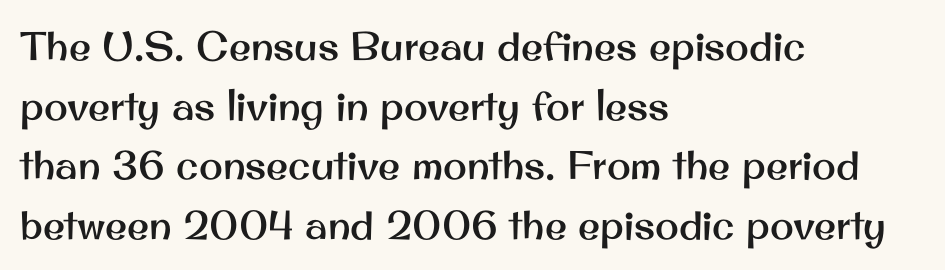
Q: Is the text italic (slanted)? A: No, it is upright.
Q: Is the typeface a serif or a sans-serif typeface? A: Sans-serif.
Q: Is the text underlined? A: No.
Q: How is the paragraph aligned? A: Left-aligned.
Q: Is the spacing between letters normal or unusually wide? A: Normal.
Q: Is the spacing between lines tight, normal or loose? A: Normal.
Q: Width (condensed, normal, or wide)? A: Normal.
Q: Stroke contrast? A: Medium.
Q: x-height? A: Small.
Q: Monospaced? A: No.
